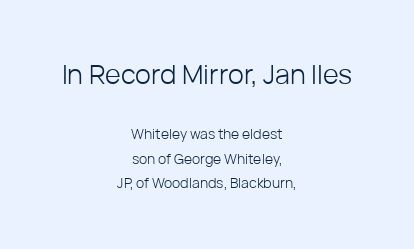
This rendering leaves character spacing at its baseline value. Size hierarchy here favors the leading block over the trailing one. Quick note: not italic, upright. The setting favours the middle, as headings and verse often do.
